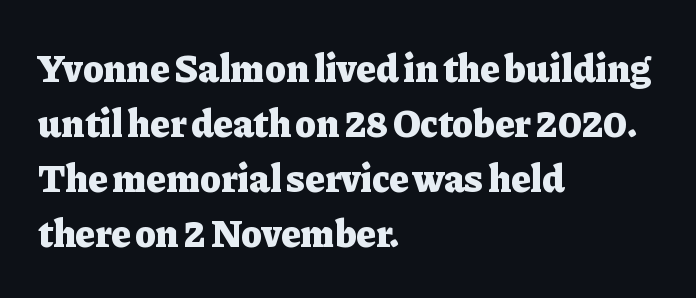
The image shows 39 px heavy serif type, upright; set left-aligned, normal line spacing (1.41x), normal letter spacing, not underlined; low stroke contrast and a medium x-height.
